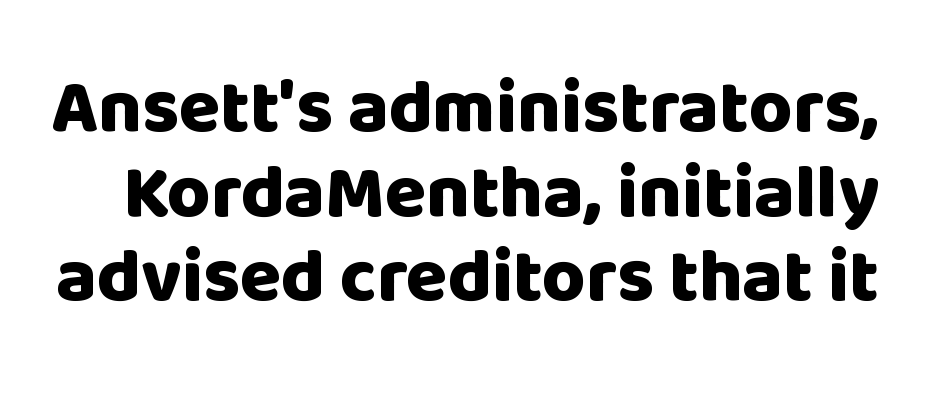
{"serif": "no", "italic": "no", "bold": "yes", "weight": "heavy", "width": "normal", "stroke_contrast": "low", "x_height": "large", "monospaced": "no", "underline": "no", "line_spacing": "tight", "line_spacing_ratio": 1.13, "letter_spacing": "normal", "letter_spacing_em": 0.0, "glyph_px": 75}
